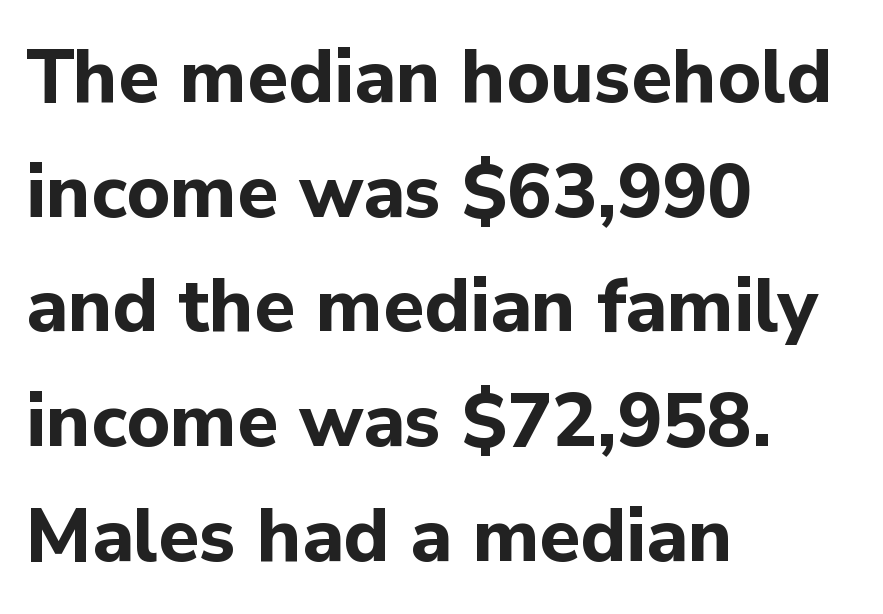
The face used here has the dense, thick strokes of a bold. Every character sits straight up, as roman type does. Successive baselines arrive at the customary interval. These lines are rendered in a variable-pitch font.
